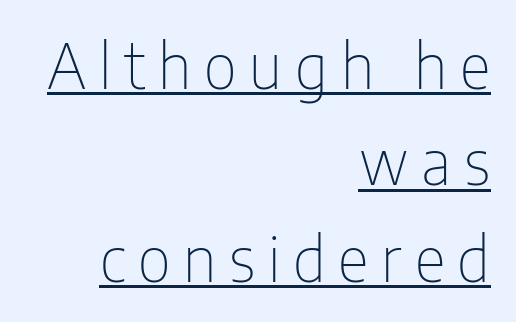
Q: Is the text bold? A: No.
Q: Is the text italic (slanted)? A: No, it is upright.
Q: Is the typeface a serif or a sans-serif typeface? A: Sans-serif.
Q: Is the text underlined? A: Yes.
Q: How is the paragraph aligned? A: Right-aligned.
Q: Is the spacing between letters normal or unusually wide? A: Unusually wide.
Q: Is the spacing between lines tight, normal or loose? A: Normal.
Q: Width (condensed, normal, or wide)? A: Condensed.
Q: Stroke contrast? A: Low.
Q: x-height? A: Medium.
Q: Monospaced? A: No.
